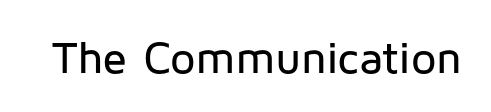
Examine the stroke ends and you'll find no serifs. The letters sit at their default tracking, neither squeezed nor spread. A typesetter would call this proportional, since set widths differ per character. Vertical strokes here are truly vertical. Underlining? Definitely not there.
